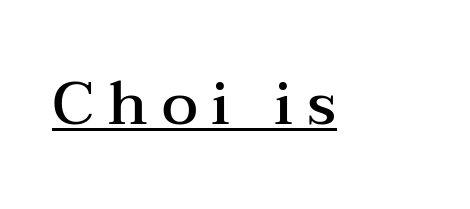
Q: Is the text bold? A: Semi-bold.
Q: Is the text italic (slanted)? A: No, it is upright.
Q: Is the typeface a serif or a sans-serif typeface? A: Serif.
Q: Is the text underlined? A: Yes.
Q: Is the spacing between letters normal or unusually wide? A: Unusually wide.
Q: Width (condensed, normal, or wide)? A: Wide.
Q: Stroke contrast? A: Medium.
Q: x-height? A: Medium.
Q: Monospaced? A: No.
